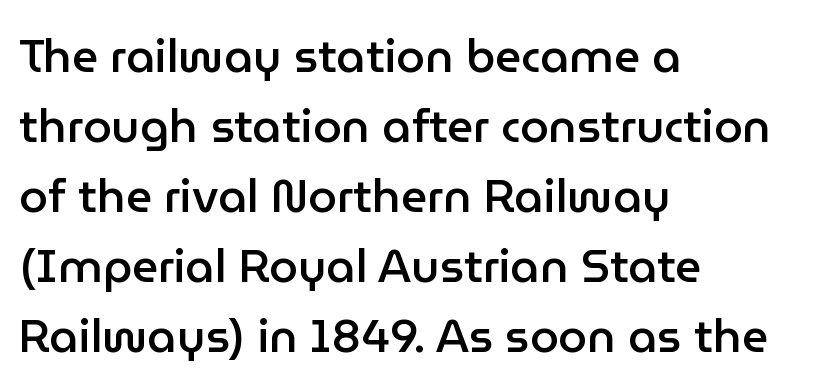
As a designer I'd log this as weight 600, semibold. The lines in this sample share a left origin and differ only in where they stop. Words float on clear page, feet unadorned. Line spacing here is normal.
